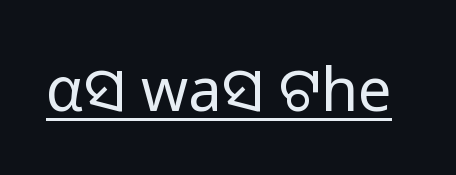
The image shows 60 px regular-weight sans-serif type, upright; set normal letter spacing, underlined; low stroke contrast and a medium x-height.
